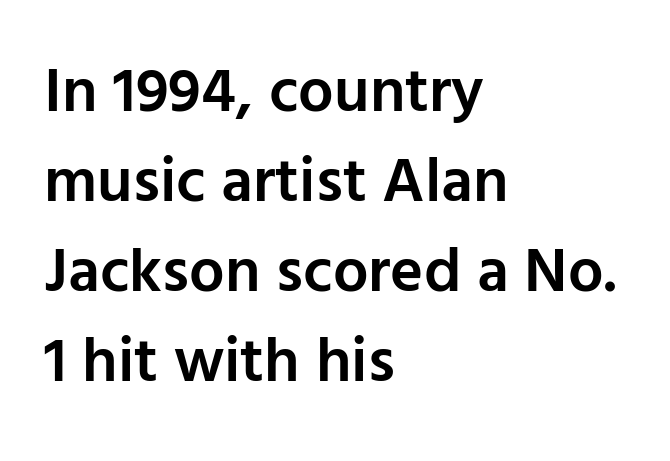
Q: Is the text bold? A: Semi-bold.
Q: Is the text italic (slanted)? A: No, it is upright.
Q: Is the typeface a serif or a sans-serif typeface? A: Sans-serif.
Q: Is the text underlined? A: No.
Q: How is the paragraph aligned? A: Left-aligned.
Q: Is the spacing between letters normal or unusually wide? A: Normal.
Q: Is the spacing between lines tight, normal or loose? A: Normal.
Q: Width (condensed, normal, or wide)? A: Normal.
Q: Stroke contrast? A: Low.
Q: x-height? A: Medium.
Q: Monospaced? A: No.
